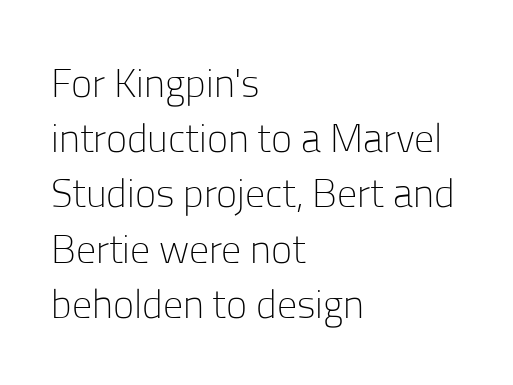
Q: Is the text bold? A: No.
Q: Is the text italic (slanted)? A: No, it is upright.
Q: Is the typeface a serif or a sans-serif typeface? A: Sans-serif.
Q: Is the text underlined? A: No.
Q: How is the paragraph aligned? A: Left-aligned.
Q: Is the spacing between letters normal or unusually wide? A: Normal.
Q: Is the spacing between lines tight, normal or loose? A: Normal.
Q: Width (condensed, normal, or wide)? A: Normal.
Q: Stroke contrast? A: Low.
Q: x-height? A: Medium.
Q: Monospaced? A: No.
